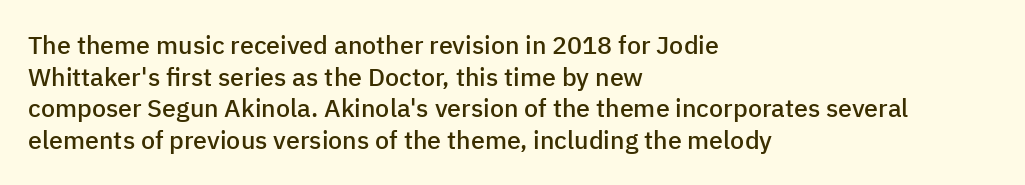
Q: Is the text bold? A: Semi-bold.
Q: Is the text italic (slanted)? A: No, it is upright.
Q: Is the text underlined? A: No.
Q: How is the paragraph aligned? A: Left-aligned.
Q: Is the spacing between letters normal or unusually wide? A: Normal.
Q: Is the spacing between lines tight, normal or loose? A: Normal.
